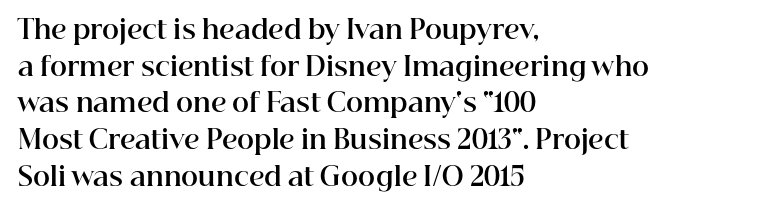
The image shows 26 px bold type, upright; set left-aligned, normal line spacing (1.41x), normal letter spacing, not underlined.
